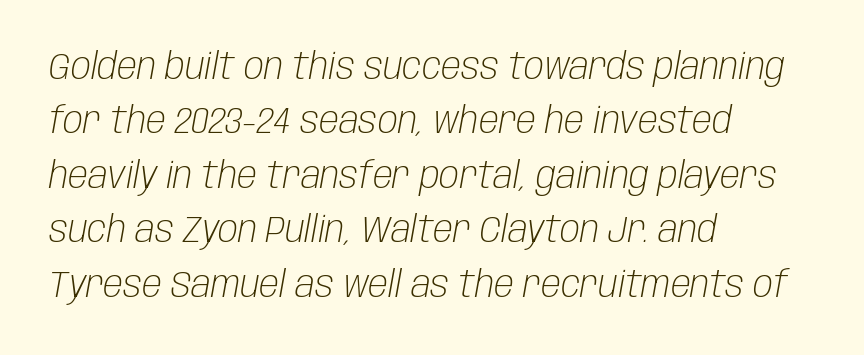
Q: Is the text bold? A: No.
Q: Is the text italic (slanted)? A: Yes, it leans right by about 10 degrees.
Q: Is the text underlined? A: No.
Q: How is the paragraph aligned? A: Left-aligned.
Q: Is the spacing between letters normal or unusually wide? A: Normal.
Q: Is the spacing between lines tight, normal or loose? A: Normal.
Q: Width (condensed, normal, or wide)? A: Condensed.
Q: Stroke contrast? A: Low.
Q: x-height? A: Large.
Q: Monospaced? A: No.
